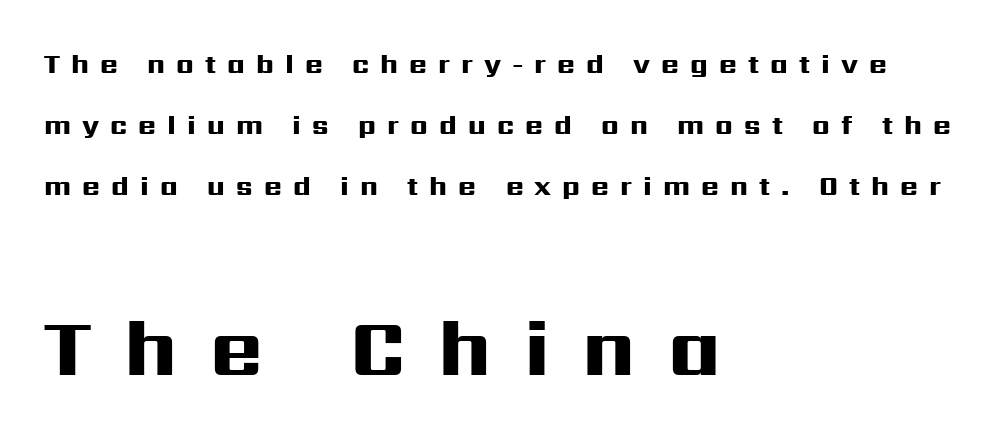
Q: Is the text bold? A: Yes.
Q: Is the text italic (slanted)? A: No, it is upright.
Q: Is the typeface a serif or a sans-serif typeface? A: Sans-serif.
Q: Is the text underlined? A: No.
Q: How is the paragraph aligned? A: Left-aligned.
Q: Is the spacing between letters normal or unusually wide? A: Unusually wide.
Q: Is the spacing between lines tight, normal or loose? A: Loose.
Q: Which block of text is set in a larger size, the first (top) or the second (bottom)? A: The second (bottom) one.
Q: Width (condensed, normal, or wide)? A: Wide.
Q: Stroke contrast? A: High.
Q: x-height? A: Medium.
Q: Monospaced? A: No.
